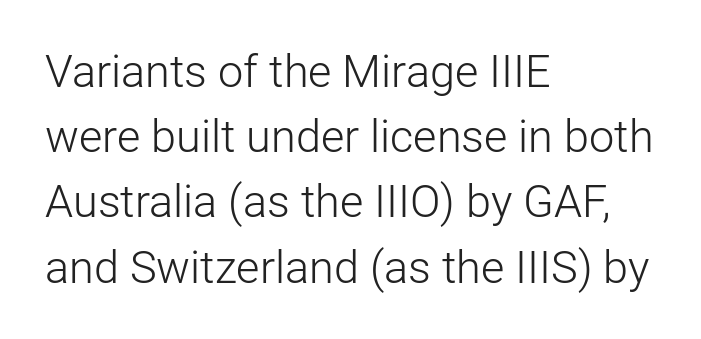
{"serif": "no", "italic": "no", "bold": "no", "weight": "light", "width": "normal", "stroke_contrast": "low", "x_height": "medium", "monospaced": "no", "underline": "no", "align": "left", "line_spacing": "normal", "line_spacing_ratio": 1.45, "letter_spacing": "normal", "letter_spacing_em": 0.0, "glyph_px": 45}
